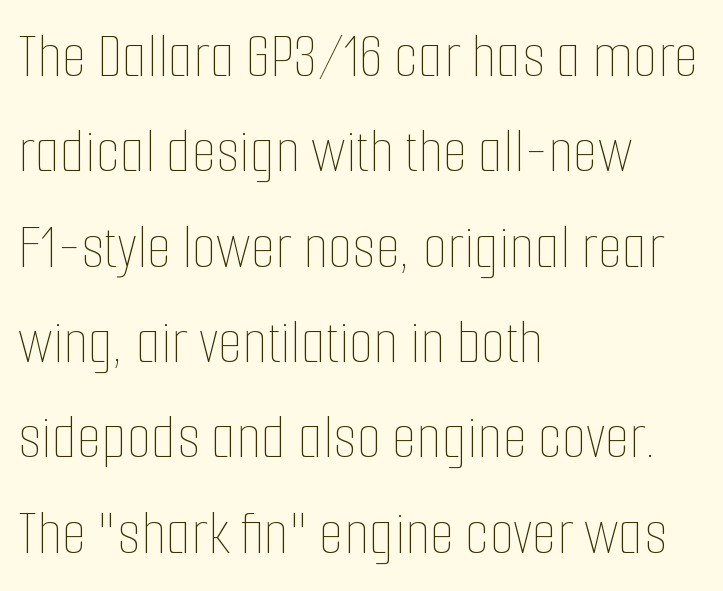
Q: Is the text bold? A: No.
Q: Is the text italic (slanted)? A: No, it is upright.
Q: Is the text underlined? A: No.
Q: How is the paragraph aligned? A: Left-aligned.
Q: Is the spacing between letters normal or unusually wide? A: Normal.
Q: Is the spacing between lines tight, normal or loose? A: Normal.
Q: Width (condensed, normal, or wide)? A: Condensed.
Q: Stroke contrast? A: Low.
Q: x-height? A: Medium.
Q: Monospaced? A: No.
